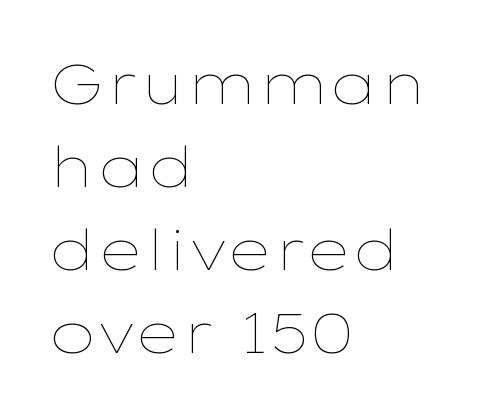
{"italic": "no", "bold": "no", "weight": "thin", "width": "wide", "stroke_contrast": "low", "x_height": "medium", "monospaced": "no", "underline": "no", "align": "left", "line_spacing": "normal", "line_spacing_ratio": 1.48, "letter_spacing": "normal", "letter_spacing_em": 0.0, "glyph_px": 56}
